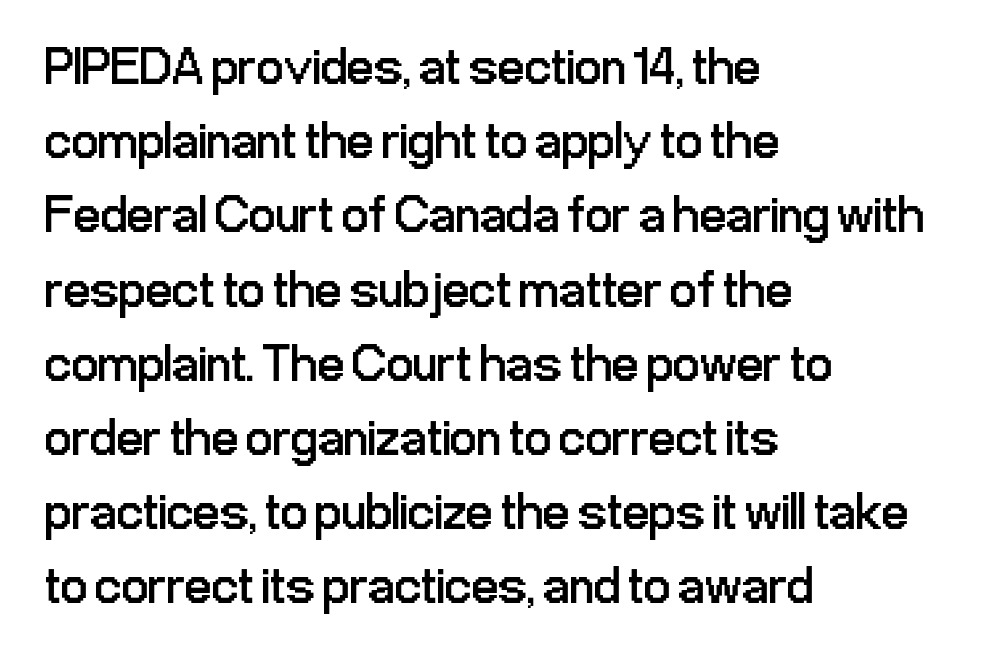
Does the type have serifs? No, each stem ends abruptly. Regular leading. Here the designer chose a conventional face with non-uniform glyph widths. Descenders hang freely into open space. The horizontal fit of the characters is conventional and even.
